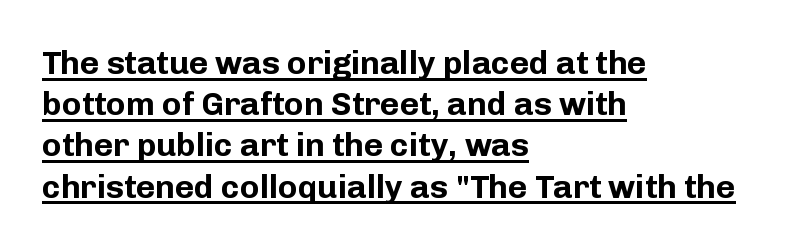
The block of text has a typical density, with ordinary space between rows. Do the characters align in a grid? No, the font is proportional. The letters sit at their default tracking, neither squeezed nor spread. A typesetter would mark this as roman, not italic. Look at the bottom of the vertical strokes: they stop flat, with no serifs.
